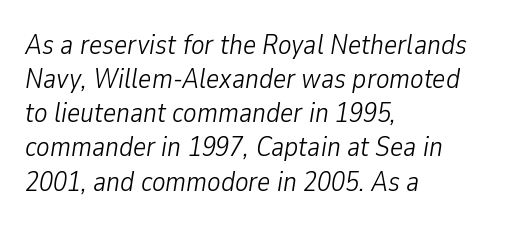
These lines were composed using italics. This sample has the flowing, uneven cadence of proportional lettering. No extra ink here — the face is not bold. This sample uses plain, unmodified letter spacing.
